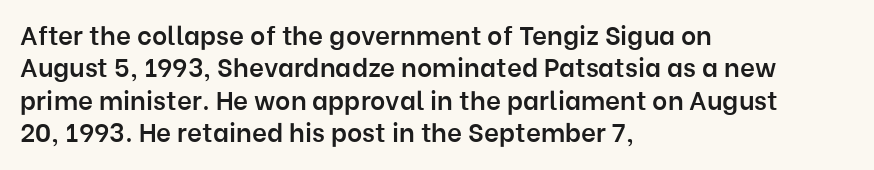
Words appear dense and cohesive because spacing is normal. On the weight axis this lands at semibold, roughly 600. The lines sit at an ordinary, default distance from one another. Any mark beneath the type? The region is blank. You can tell it's not italic because the verticals are truly vertical. The setting favours the left margin, as ordinary paragraphs usually do.
